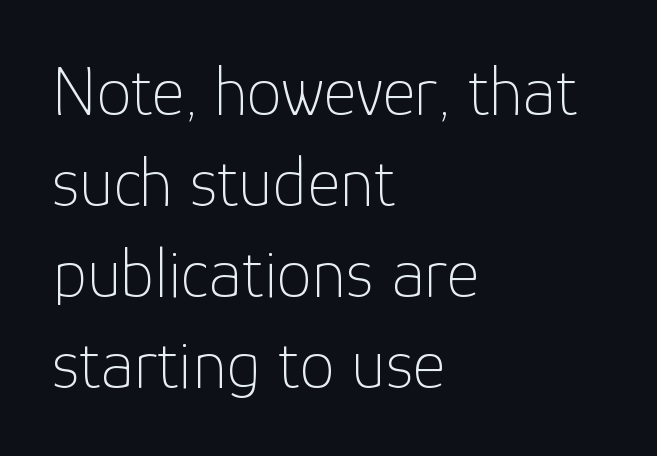
Compared with a centered layout, this one pins lines to the left instead. The lines sit at an ordinary, default distance from one another. The face looks like a standard text weight, possibly lighter. Do the letters lean? They stand straight. Check the space under the baseline: it is left empty. This sample has the flowing, uneven cadence of proportional lettering.
